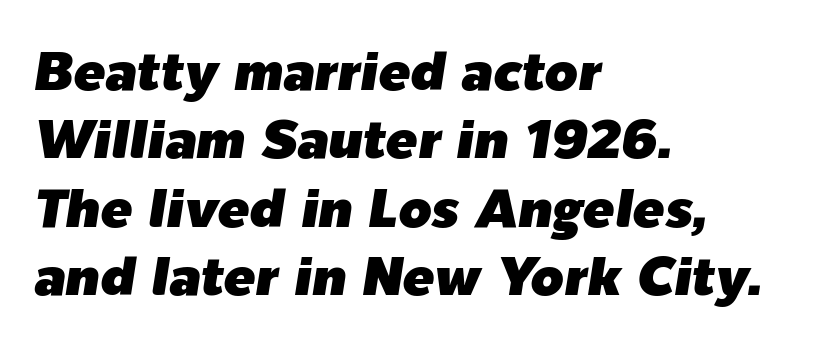
Q: Is the text italic (slanted)? A: Yes, it leans right by about 9 degrees.
Q: Is the text underlined? A: No.
Q: How is the paragraph aligned? A: Left-aligned.
Q: Is the spacing between letters normal or unusually wide? A: Normal.
Q: Is the spacing between lines tight, normal or loose? A: Normal.
Q: Width (condensed, normal, or wide)? A: Normal.
Q: Stroke contrast? A: Low.
Q: x-height? A: Medium.
Q: Monospaced? A: No.
